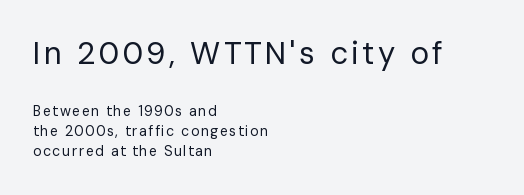
The image shows 31 px regular-weight sans-serif type, upright; set left-aligned, normal line spacing (1.43x), not underlined; the first (top) block is 2.21x larger; low stroke contrast and a medium x-height.
